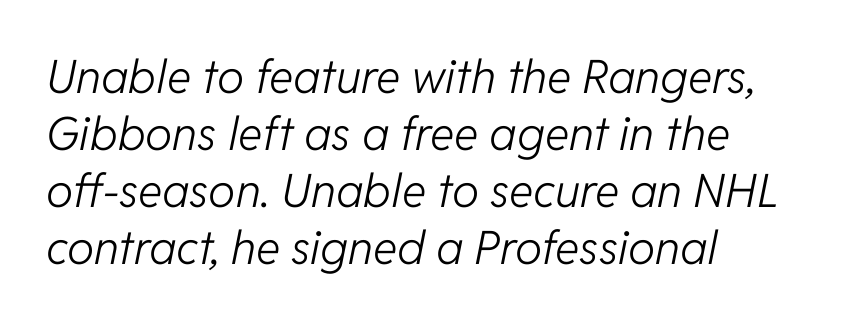
Q: Is the text bold? A: No.
Q: Is the text italic (slanted)? A: Yes, it leans right by about 11 degrees.
Q: Is the text underlined? A: No.
Q: How is the paragraph aligned? A: Left-aligned.
Q: Is the spacing between letters normal or unusually wide? A: Normal.
Q: Width (condensed, normal, or wide)? A: Normal.
Q: Stroke contrast? A: Low.
Q: x-height? A: Medium.
Q: Monospaced? A: No.
